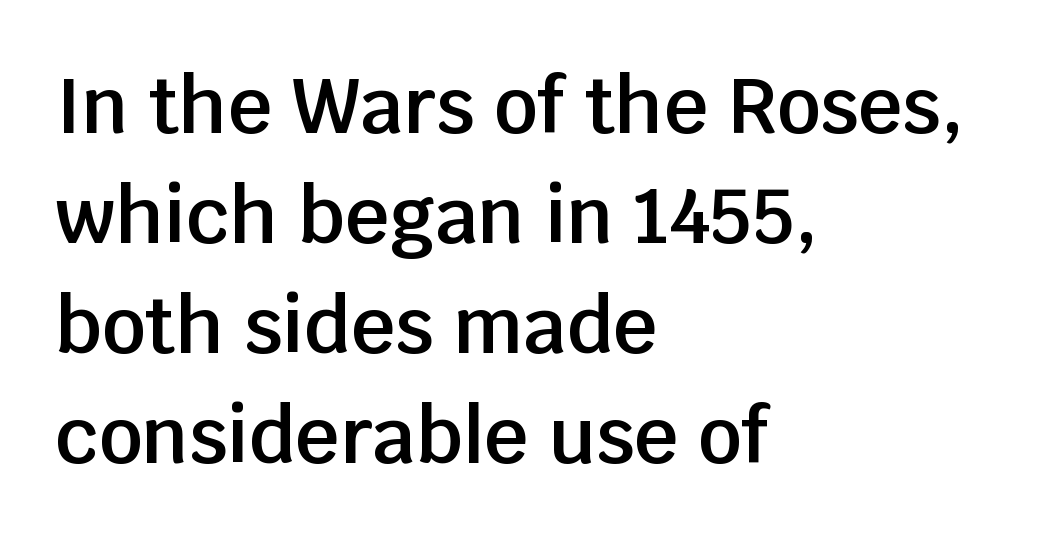
The image shows 77 px semibold sans-serif type, upright; set left-aligned, normal line spacing (1.43x), normal letter spacing, not underlined; low stroke contrast and a large x-height.
